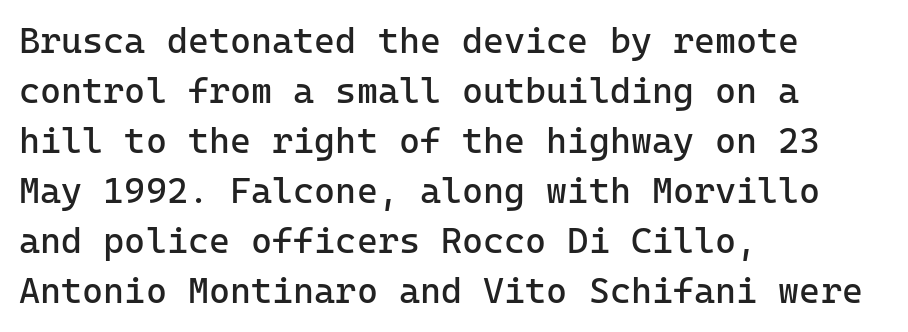
{"serif": "no", "italic": "no", "bold": "no", "weight": "regular", "width": "normal", "stroke_contrast": "low", "x_height": "medium", "underline": "no", "align": "left", "line_spacing": "normal", "line_spacing_ratio": 1.39, "letter_spacing": "normal", "letter_spacing_em": 0.0, "glyph_px": 36}
